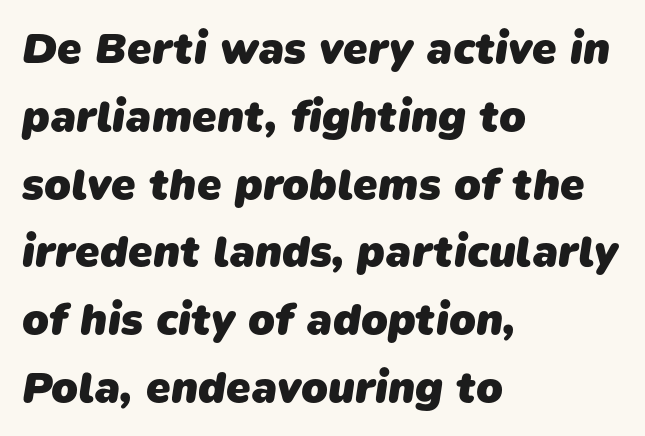
The letters are bold, with thick, heavy strokes. The rendering uses natural spacing where letterforms have individual widths. The strip under each line holds only bare page. Check where the strokes stop: nothing finishes them off — pure sans.
